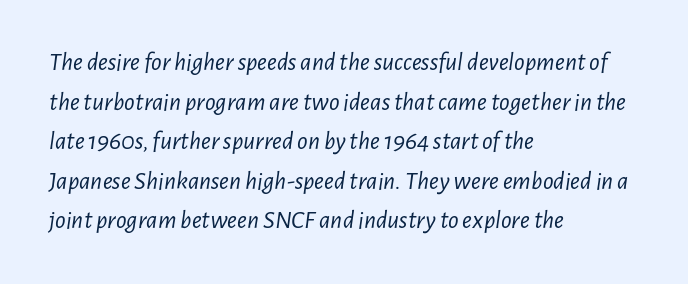
Q: Is the text bold? A: No.
Q: Is the text italic (slanted)? A: Yes, it leans right by about 7 degrees.
Q: Is the text underlined? A: No.
Q: How is the paragraph aligned? A: Left-aligned.
Q: Is the spacing between letters normal or unusually wide? A: Normal.
Q: Is the spacing between lines tight, normal or loose? A: Normal.
